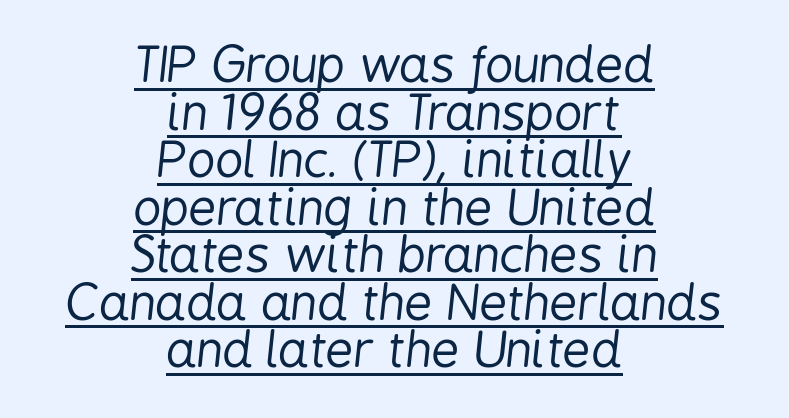
{"italic": "yes", "lean": "right", "slant_degrees": 6, "bold": "no", "weight": "regular", "width": "condensed", "stroke_contrast": "low", "x_height": "medium", "monospaced": "no", "underline": "yes", "align": "center", "line_spacing": "tight", "line_spacing_ratio": 0.97, "letter_spacing": "normal", "letter_spacing_em": 0.0, "glyph_px": 49}
